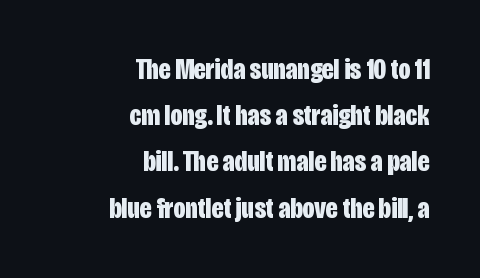
Q: Is the text bold? A: Yes.
Q: Is the text italic (slanted)? A: No, it is upright.
Q: Is the typeface a serif or a sans-serif typeface? A: Sans-serif.
Q: Is the text underlined? A: No.
Q: How is the paragraph aligned? A: Right-aligned.
Q: Is the spacing between letters normal or unusually wide? A: Normal.
Q: Is the spacing between lines tight, normal or loose? A: Normal.
Q: Width (condensed, normal, or wide)? A: Condensed.
Q: Stroke contrast? A: Low.
Q: x-height? A: Large.
Q: Monospaced? A: No.
